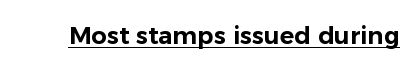
Q: Is the text italic (slanted)? A: No, it is upright.
Q: Is the text underlined? A: Yes.
Q: Is the spacing between letters normal or unusually wide? A: Normal.
